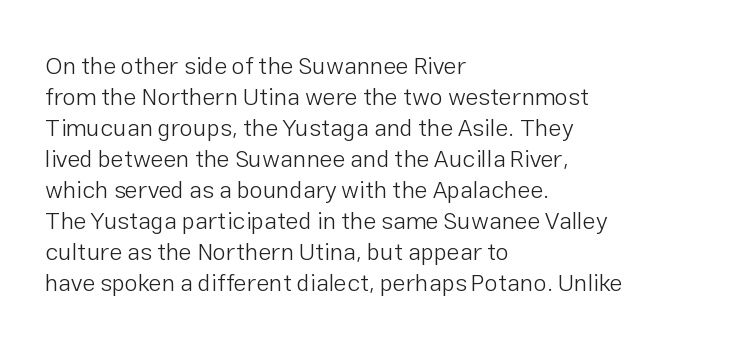
These lines keep a tight, regular rhythm from letter to letter. Notice how descenders clear the ascenders below comfortably — that's standard leading. These lines were composed using upright roman letters. One-word summary of the alignment: left. Nobody drew a line under any word here. The typesetting does not lean heavy: it is not bold.
